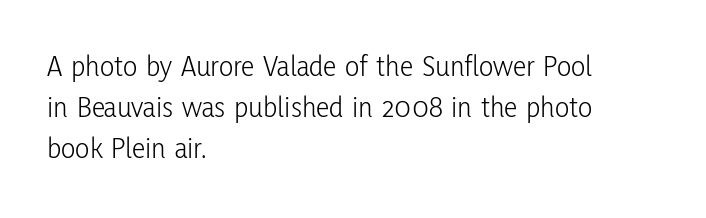
Q: Is the text bold? A: No.
Q: Is the text italic (slanted)? A: No, it is upright.
Q: Is the typeface a serif or a sans-serif typeface? A: Sans-serif.
Q: Is the text underlined? A: No.
Q: How is the paragraph aligned? A: Left-aligned.
Q: Is the spacing between letters normal or unusually wide? A: Normal.
Q: Is the spacing between lines tight, normal or loose? A: Normal.
Q: Width (condensed, normal, or wide)? A: Condensed.
Q: Stroke contrast? A: Low.
Q: x-height? A: Medium.
Q: Monospaced? A: No.
